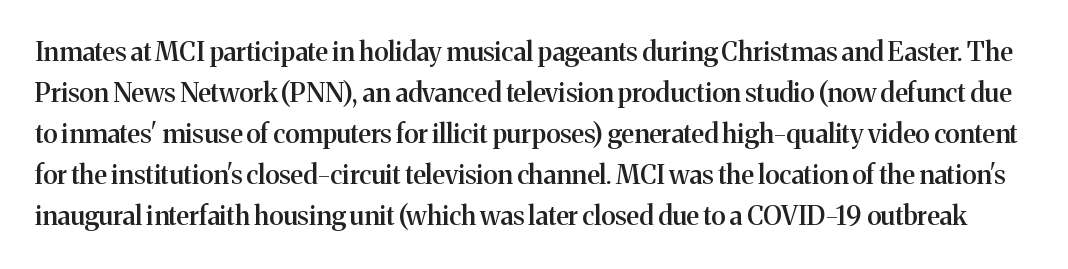
The image shows 26 px text type, upright; set normal line spacing (1.58x), normal letter spacing, not underlined.
